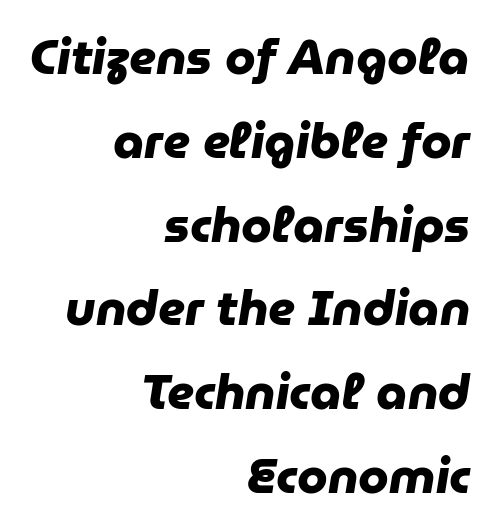
Q: Is the text bold? A: Yes.
Q: Is the typeface a serif or a sans-serif typeface? A: Sans-serif.
Q: Is the text underlined? A: No.
Q: How is the paragraph aligned? A: Right-aligned.
Q: Is the spacing between letters normal or unusually wide? A: Normal.
Q: Width (condensed, normal, or wide)? A: Normal.
Q: Stroke contrast? A: Low.
Q: x-height? A: Medium.
Q: Monospaced? A: No.
